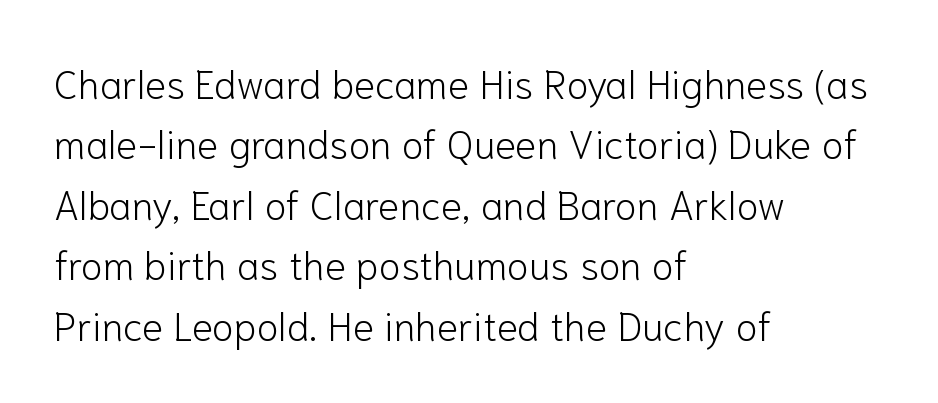
Q: Is the text bold? A: No.
Q: Is the text italic (slanted)? A: No, it is upright.
Q: Is the typeface a serif or a sans-serif typeface? A: Sans-serif.
Q: Is the text underlined? A: No.
Q: How is the paragraph aligned? A: Left-aligned.
Q: Is the spacing between letters normal or unusually wide? A: Normal.
Q: Is the spacing between lines tight, normal or loose? A: Normal.
Q: Width (condensed, normal, or wide)? A: Normal.
Q: Stroke contrast? A: Low.
Q: x-height? A: Medium.
Q: Monospaced? A: No.
